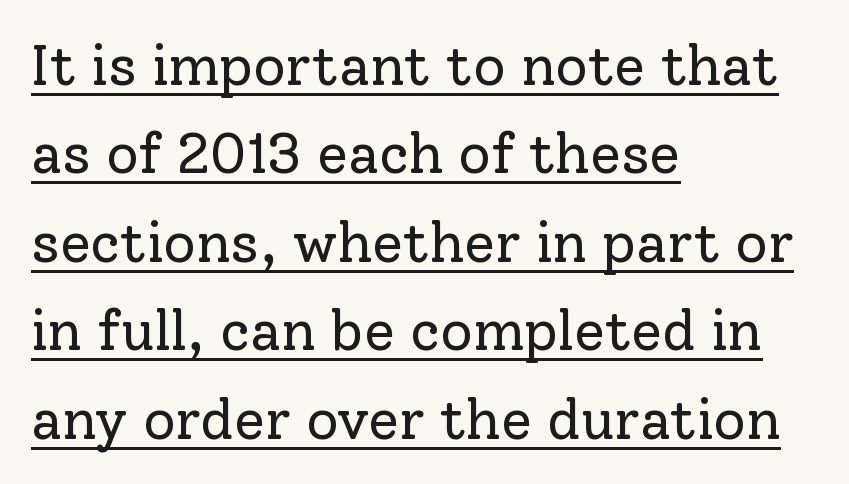
Q: Is the text bold? A: No.
Q: Is the text italic (slanted)? A: No, it is upright.
Q: Is the typeface a serif or a sans-serif typeface? A: Serif.
Q: Is the text underlined? A: Yes.
Q: How is the paragraph aligned? A: Left-aligned.
Q: Is the spacing between letters normal or unusually wide? A: Normal.
Q: Is the spacing between lines tight, normal or loose? A: Normal.
Q: Width (condensed, normal, or wide)? A: Normal.
Q: Stroke contrast? A: Low.
Q: x-height? A: Medium.
Q: Monospaced? A: No.
